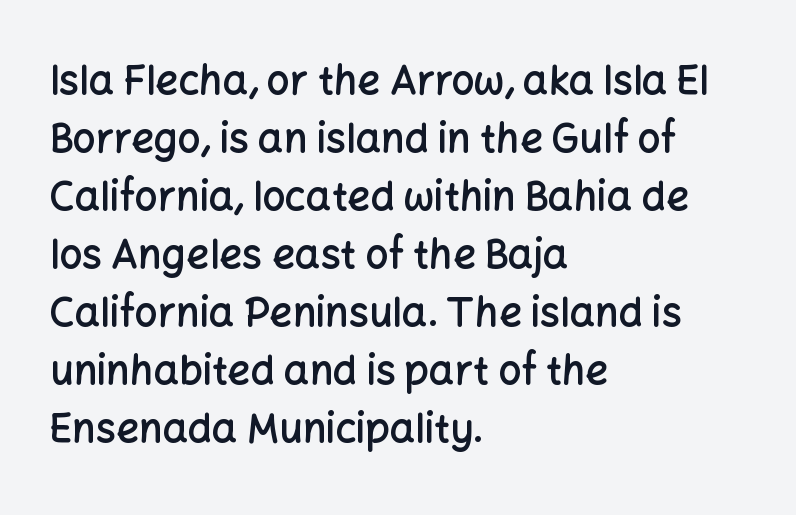
The font is running at a semibold setting, under full bold. No extra tracking has been applied to these lines. Style check: upright. Interline gaps are of average width in this sample. The face used here is proportionally spaced, like ordinary book or web type.
